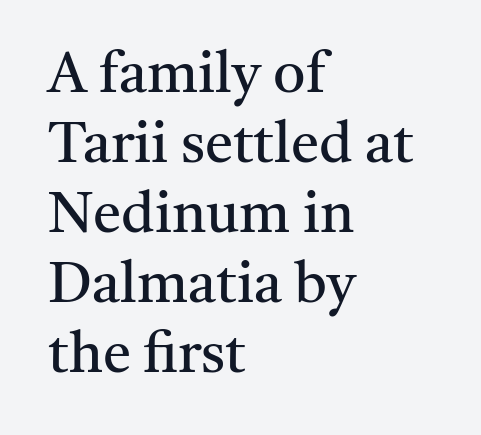
Q: Is the text bold? A: No.
Q: Is the text italic (slanted)? A: No, it is upright.
Q: Is the typeface a serif or a sans-serif typeface? A: Serif.
Q: Is the text underlined? A: No.
Q: How is the paragraph aligned? A: Left-aligned.
Q: Is the spacing between letters normal or unusually wide? A: Normal.
Q: Width (condensed, normal, or wide)? A: Normal.
Q: Stroke contrast? A: Medium.
Q: x-height? A: Medium.
Q: Monospaced? A: No.
